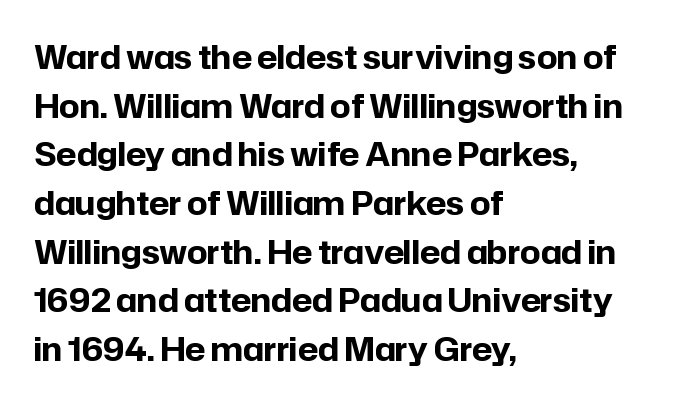
Q: Is the text bold? A: Yes.
Q: Is the text italic (slanted)? A: No, it is upright.
Q: Is the typeface a serif or a sans-serif typeface? A: Sans-serif.
Q: Is the text underlined? A: No.
Q: How is the paragraph aligned? A: Left-aligned.
Q: Is the spacing between letters normal or unusually wide? A: Normal.
Q: Is the spacing between lines tight, normal or loose? A: Normal.
Q: Width (condensed, normal, or wide)? A: Normal.
Q: Stroke contrast? A: Low.
Q: x-height? A: Medium.
Q: Monospaced? A: No.
